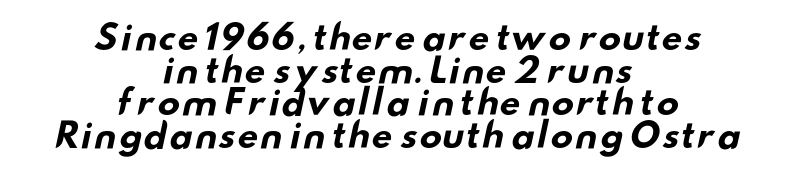
A typesetter would call this leading minimal, almost set solid. Horizontally, the lines are justified to the midpoint only. Varying glyph widths throughout — classic text-font behaviour. Its strokes are broad and dark, the hallmark of bold type.
